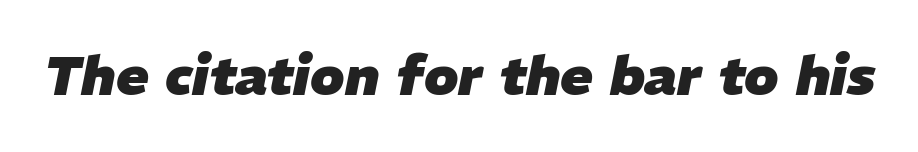
Q: Is the text bold? A: Yes.
Q: Is the text italic (slanted)? A: Yes, it leans right by about 11 degrees.
Q: Is the text underlined? A: No.
Q: Is the spacing between letters normal or unusually wide? A: Normal.
Q: Width (condensed, normal, or wide)? A: Normal.
Q: Stroke contrast? A: Low.
Q: x-height? A: Medium.
Q: Monospaced? A: No.
